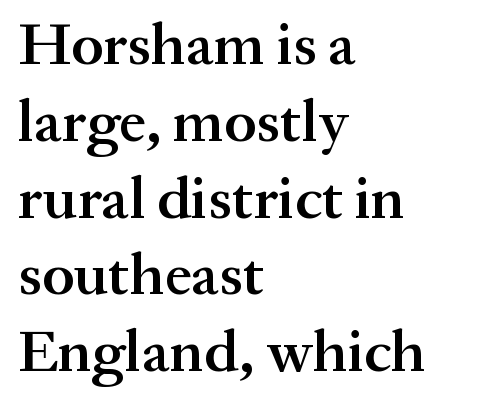
The image shows 60 px semibold serif type, upright; set left-aligned, normal line spacing (1.28x), normal letter spacing, not underlined; medium stroke contrast and a medium x-height.
